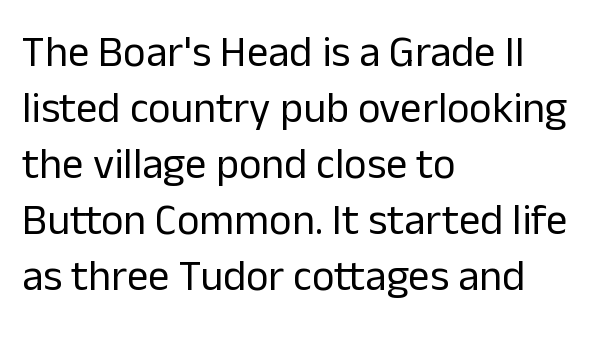
{"serif": "no", "italic": "no", "bold": "no", "weight": "regular", "width": "normal", "stroke_contrast": "low", "x_height": "medium", "monospaced": "no", "underline": "no", "align": "left", "line_spacing": "normal", "line_spacing_ratio": 1.3, "letter_spacing": "normal", "letter_spacing_em": 0.0, "glyph_px": 43}
